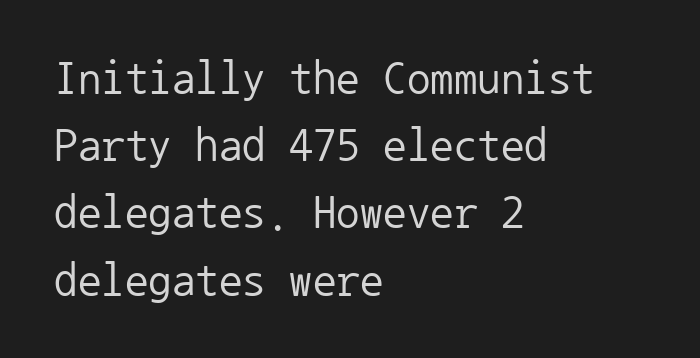
Q: Is the text bold? A: No.
Q: Is the text italic (slanted)? A: No, it is upright.
Q: Is the typeface a serif or a sans-serif typeface? A: Sans-serif.
Q: Is the text underlined? A: No.
Q: How is the paragraph aligned? A: Left-aligned.
Q: Is the spacing between letters normal or unusually wide? A: Normal.
Q: Is the spacing between lines tight, normal or loose? A: Normal.
Q: Width (condensed, normal, or wide)? A: Normal.
Q: Stroke contrast? A: Low.
Q: x-height? A: Medium.
Q: Monospaced? A: Yes.
